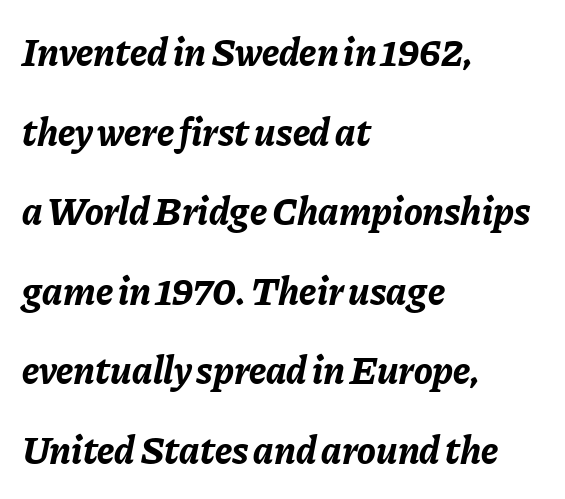
Q: Is the text bold? A: Yes.
Q: Is the text italic (slanted)? A: Yes, it leans right by about 11 degrees.
Q: Is the text underlined? A: No.
Q: How is the paragraph aligned? A: Left-aligned.
Q: Is the spacing between letters normal or unusually wide? A: Normal.
Q: Is the spacing between lines tight, normal or loose? A: Loose.
Q: Width (condensed, normal, or wide)? A: Normal.
Q: Stroke contrast? A: Low.
Q: x-height? A: Medium.
Q: Monospaced? A: No.
